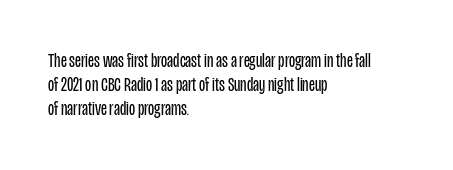
Tall strokes in this sample are plumb rather than angled. Decoration check: the copy has no underline. Words appear dense and cohesive because spacing is normal. The typesetter chose a ragged-right arrangement here.
